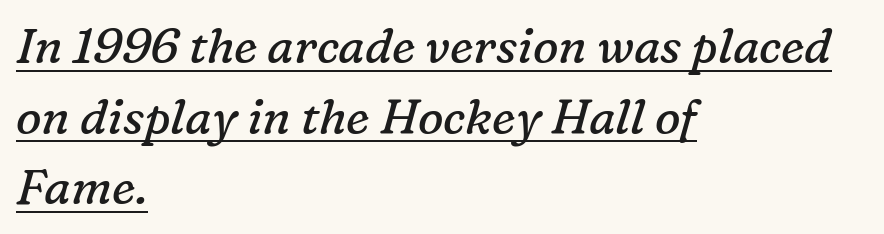
The image shows 48 px regular-weight serif type, italic (leaning right); set left-aligned, normal line spacing (1.47x), normal letter spacing, underlined; low stroke contrast and a medium x-height.
